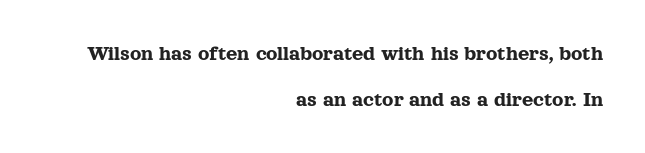
Q: Is the text italic (slanted)? A: No, it is upright.
Q: Is the text underlined? A: No.
Q: How is the paragraph aligned? A: Right-aligned.
Q: Is the spacing between letters normal or unusually wide? A: Normal.
Q: Is the spacing between lines tight, normal or loose? A: Loose.
